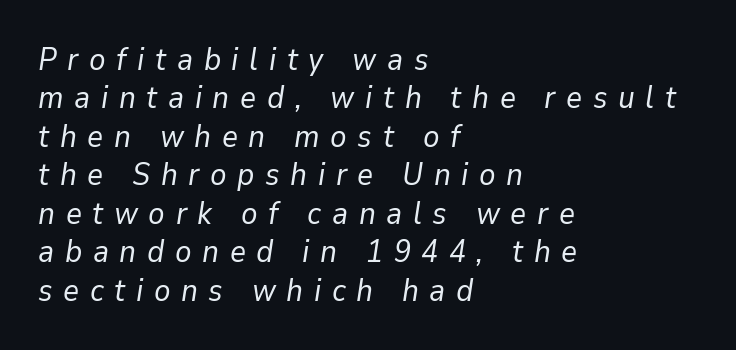
{"italic": "yes", "lean": "right", "slant_degrees": 9, "bold": "no", "weight": "regular", "width": "normal", "stroke_contrast": "low", "x_height": "medium", "monospaced": "no", "underline": "no", "align": "left", "line_spacing_ratio": 1.24, "letter_spacing": "wide", "letter_spacing_em": 0.34, "glyph_px": 31}
